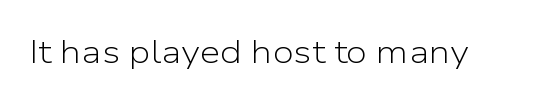
The glyphs in this specimen are sans serif. The cut favours lightness, reaching ordinary text weight at its darkest. Is this a fixed-width face? No — the glyphs have proportional, varying widths. Every stem runs plumb, perpendicular to the baseline. Rule under the text: the space is simply empty.
